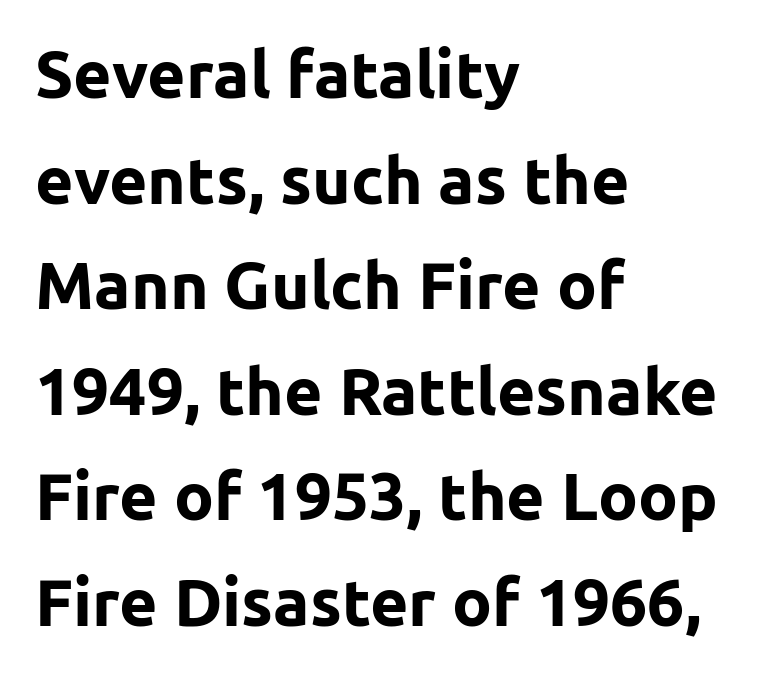
Casual observation: everything's shoved over to the left. Honestly, the letter spacing is just normal — you wouldn't notice it. The letters are bold, with thick, heavy strokes. Italic: no, the glyphs are upright roman. The passage shown is not underscored anywhere. The face used here is a sans, in the tradition of grotesques and geometrics.
